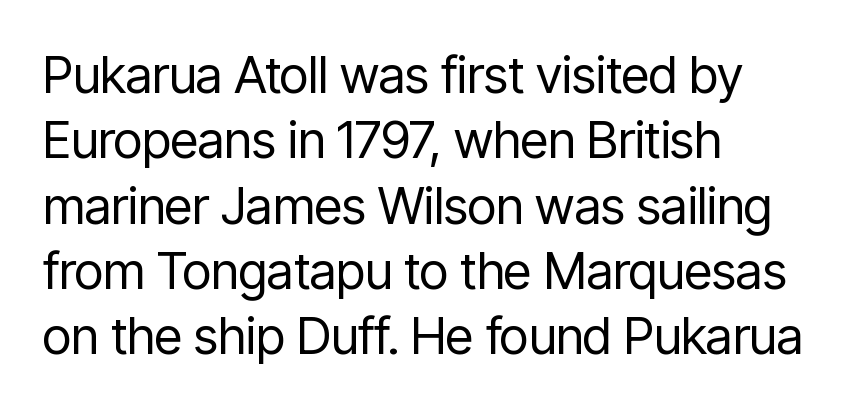
Q: Is the text bold? A: No.
Q: Is the text italic (slanted)? A: No, it is upright.
Q: Is the typeface a serif or a sans-serif typeface? A: Sans-serif.
Q: Is the text underlined? A: No.
Q: How is the paragraph aligned? A: Left-aligned.
Q: Is the spacing between letters normal or unusually wide? A: Normal.
Q: Is the spacing between lines tight, normal or loose? A: Normal.
Q: Width (condensed, normal, or wide)? A: Condensed.
Q: Stroke contrast? A: Low.
Q: x-height? A: Medium.
Q: Monospaced? A: No.
